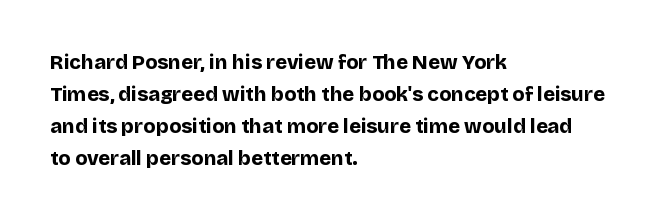
The passage shown is emphatically bold. Clear beneath every line of the passage. Characters remain perfectly vertical along every line. These lines sit exactly where default settings would place them. The horizontal fit of the characters is conventional and even. Each line starts at the same left margin while the right side varies.
